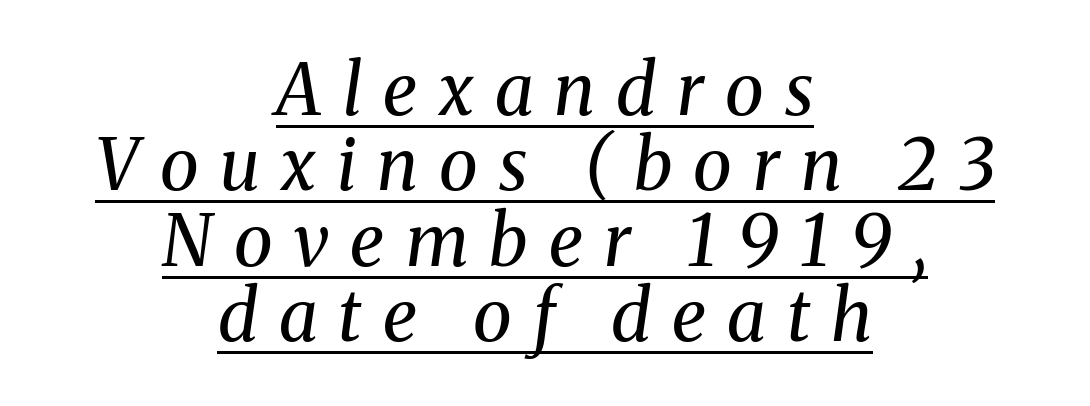
This rendering uses center alignment, leaving both contours irregular but symmetric. Heaviness? Minimal to ordinary, like unemphasized prose. Glance below the letters and you will spot a drawn line. The passage shown is typed in a proportional face where columns would drift. The letters are slanted; this is an italic face. The leading is snug, giving the passage a crowded texture.
